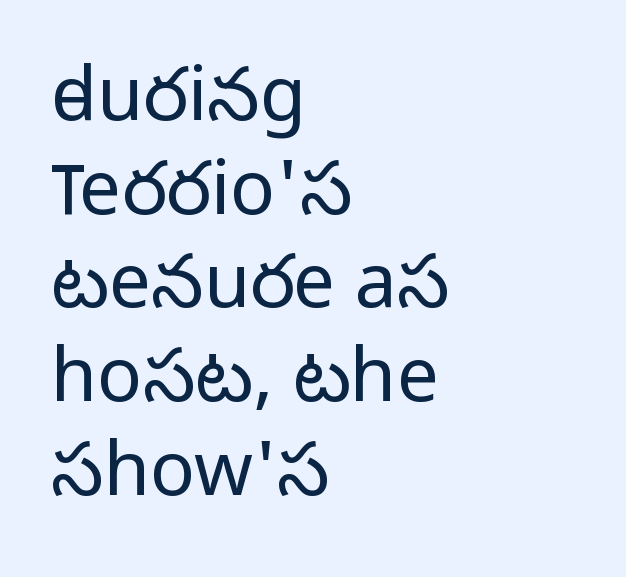
{"serif": "no", "italic": "no", "bold": "no", "weight": "light", "width": "normal", "stroke_contrast": "low", "x_height": "medium", "monospaced": "no", "underline": "no", "align": "left", "line_spacing": "normal", "line_spacing_ratio": 1.25, "letter_spacing": "normal", "letter_spacing_em": 0.0, "glyph_px": 75}
